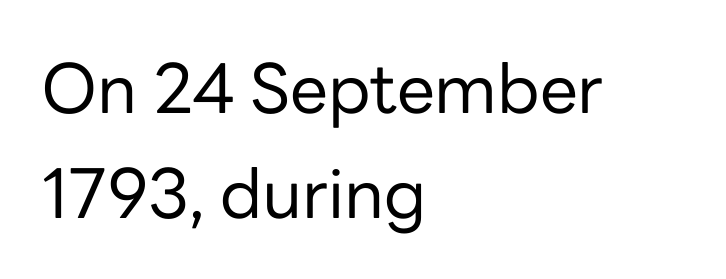
Does the lettering tilt? It doesn't — this is upright. Here the designer chose a conventional face with non-uniform glyph widths. This is not heavy type; no bold has been used. Examine the stroke ends and you'll find no serifs.
